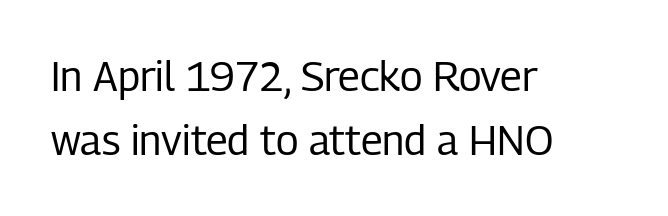
{"serif": "no", "italic": "no", "bold": "no", "weight": "regular", "width": "condensed", "stroke_contrast": "low", "x_height": "medium", "monospaced": "no", "underline": "no", "align": "left", "line_spacing": "normal", "line_spacing_ratio": 1.55, "letter_spacing": "normal", "letter_spacing_em": 0.0, "glyph_px": 41}
